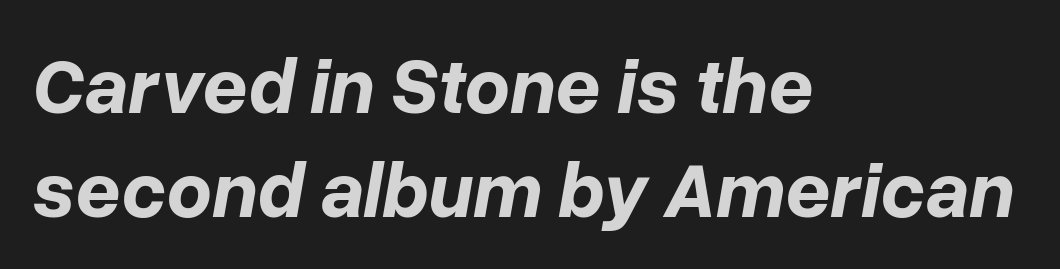
Q: Is the text bold? A: Yes.
Q: Is the text italic (slanted)? A: Yes, it leans right by about 10 degrees.
Q: Is the text underlined? A: No.
Q: How is the paragraph aligned? A: Left-aligned.
Q: Is the spacing between letters normal or unusually wide? A: Normal.
Q: Is the spacing between lines tight, normal or loose? A: Normal.
Q: Width (condensed, normal, or wide)? A: Normal.
Q: Stroke contrast? A: Low.
Q: x-height? A: Medium.
Q: Monospaced? A: No.
